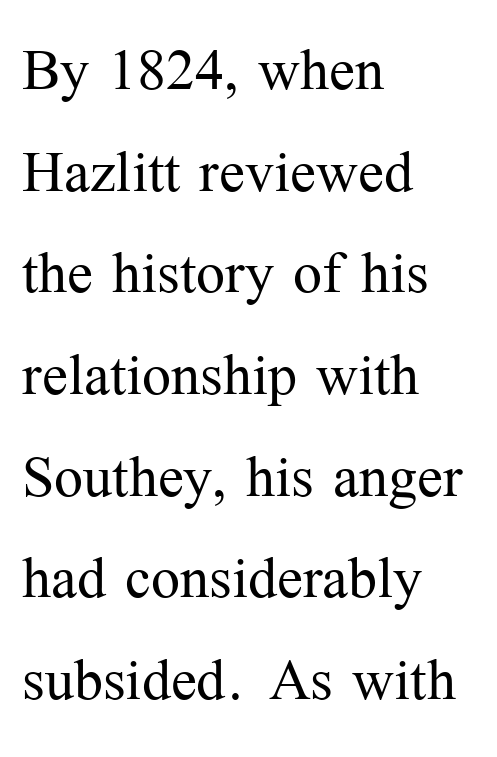
{"serif": "yes", "italic": "no", "bold": "no", "weight": "light", "width": "normal", "stroke_contrast": "medium", "x_height": "medium", "monospaced": "no", "underline": "no", "align": "left", "line_spacing": "normal", "line_spacing_ratio": 1.32, "letter_spacing": "normal", "letter_spacing_em": 0.0, "glyph_px": 77}
